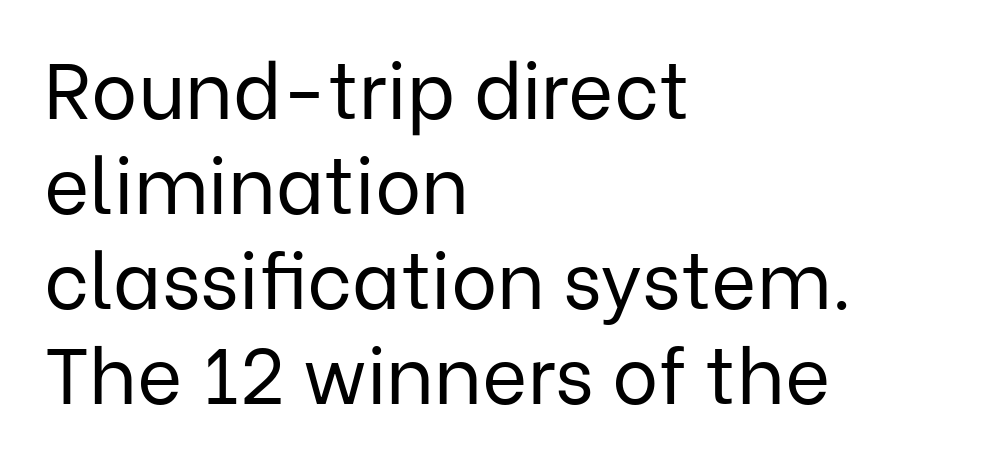
Q: Is the text bold? A: No.
Q: Is the text italic (slanted)? A: No, it is upright.
Q: Is the typeface a serif or a sans-serif typeface? A: Sans-serif.
Q: Is the text underlined? A: No.
Q: How is the paragraph aligned? A: Left-aligned.
Q: Is the spacing between letters normal or unusually wide? A: Normal.
Q: Width (condensed, normal, or wide)? A: Normal.
Q: Stroke contrast? A: Low.
Q: x-height? A: Medium.
Q: Monospaced? A: No.
